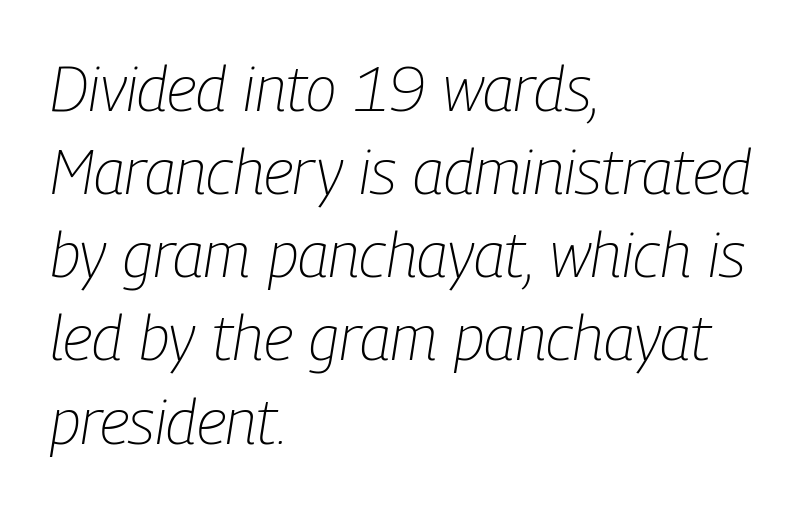
A normal amount of white space separates one row of letters from the next. Caption: multi-line text, flush left, ragged right. Is this a fixed-width face? No — the glyphs have proportional, varying widths. The rendering applies a slant to the glyphs. This rendering leaves character spacing at its baseline value. Words float on clear page, feet unadorned.
